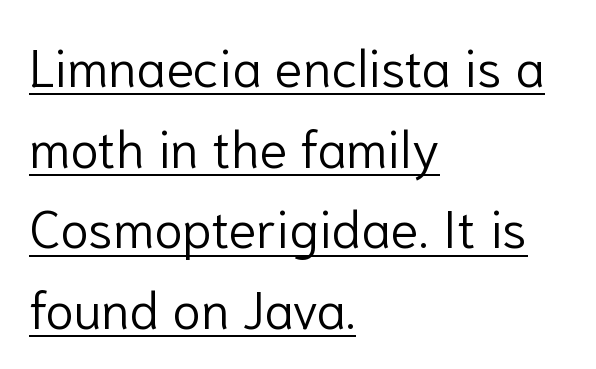
{"serif": "no", "italic": "no", "bold": "no", "weight": "light", "width": "normal", "stroke_contrast": "low", "x_height": "medium", "monospaced": "no", "underline": "yes", "align": "left", "line_spacing": "normal", "line_spacing_ratio": 1.55, "letter_spacing": "normal", "letter_spacing_em": 0.0, "glyph_px": 52}
